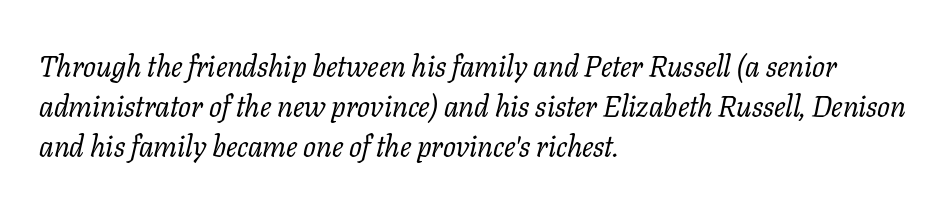
{"serif": "yes", "italic": "yes", "lean": "right", "slant_degrees": 11, "bold": "no", "weight": "regular", "width": "normal", "stroke_contrast": "low", "x_height": "medium", "monospaced": "no", "underline": "no", "align": "left", "line_spacing": "normal", "line_spacing_ratio": 1.33, "letter_spacing": "normal", "letter_spacing_em": 0.0, "glyph_px": 30}
